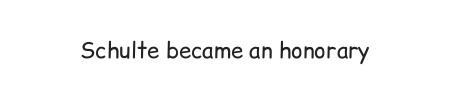
The image shows 22 px text type, upright; set normal letter spacing, not underlined.
